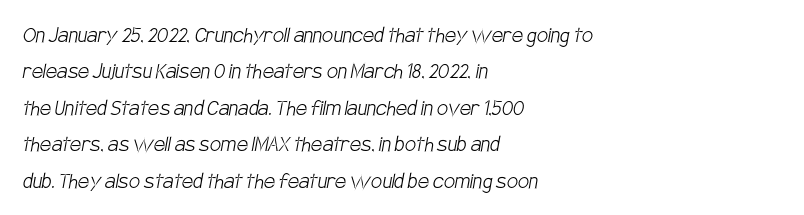
The paragraph has a hard left edge and a soft right edge. In terms of leading, this rendering sits right in the middle. Nobody drew a line under any word here. This rendering leaves character spacing at its baseline value. The typesetting does not lean heavy: it is not bold.
